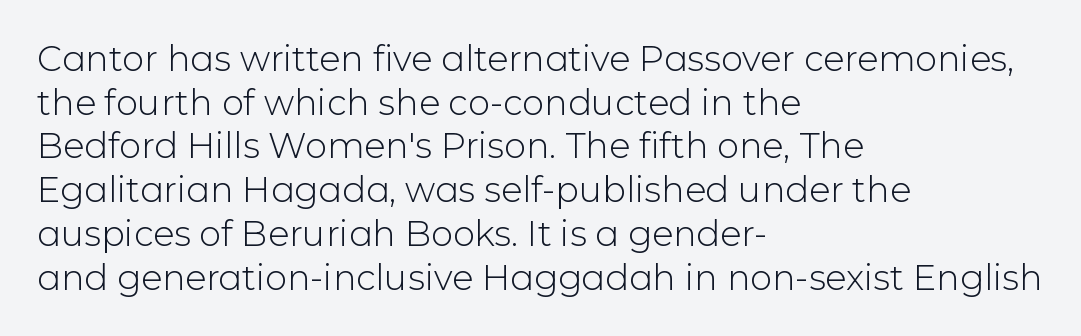
Q: Is the text bold? A: No.
Q: Is the text italic (slanted)? A: No, it is upright.
Q: Is the typeface a serif or a sans-serif typeface? A: Sans-serif.
Q: Is the text underlined? A: No.
Q: How is the paragraph aligned? A: Left-aligned.
Q: Is the spacing between letters normal or unusually wide? A: Normal.
Q: Is the spacing between lines tight, normal or loose? A: Normal.
Q: Width (condensed, normal, or wide)? A: Normal.
Q: Stroke contrast? A: Low.
Q: x-height? A: Medium.
Q: Monospaced? A: No.
